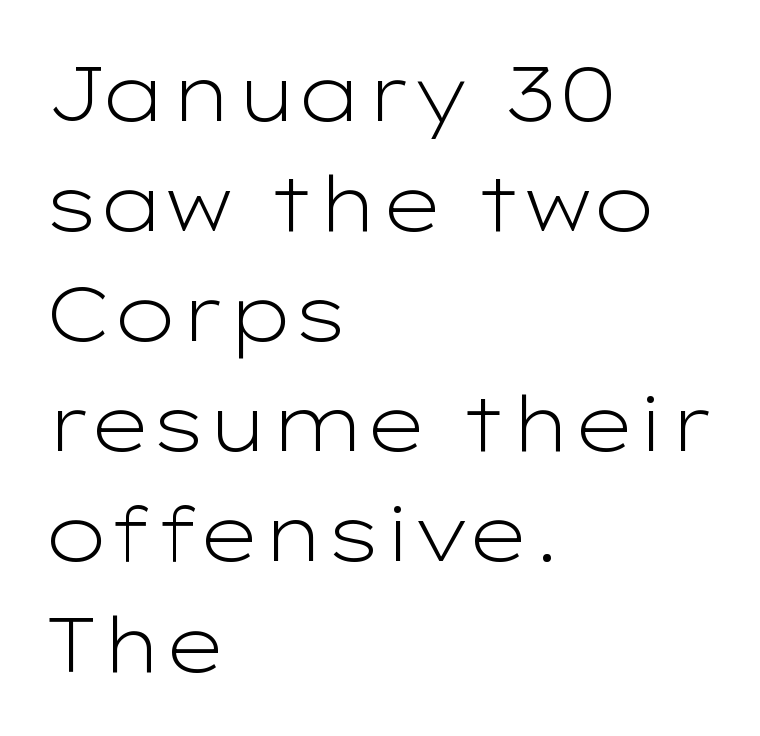
Underlining? Definitely not there. This rendering leaves character spacing at its baseline value. The passage shown is typed in a proportional face where columns would drift. Normally led — the rows are evenly, conventionally spaced. If you drew a line through each stem, it would be perfectly vertical. Letterform terminals end flat and unadorned throughout the passage.
